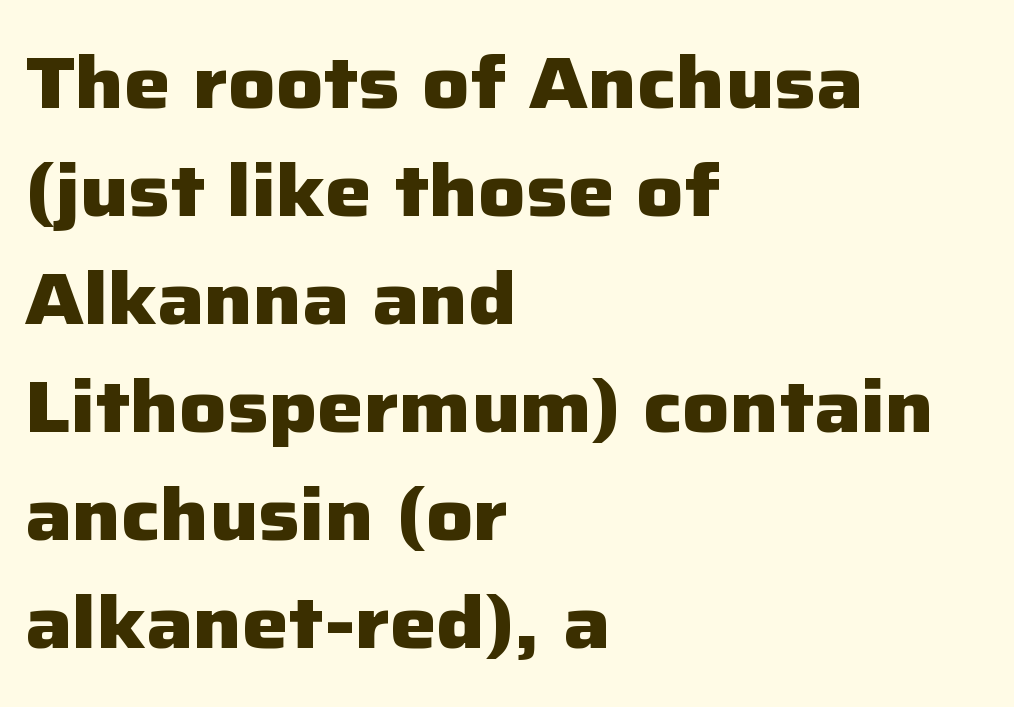
{"serif": "no", "italic": "no", "bold": "yes", "weight": "heavy", "width": "normal", "stroke_contrast": "low", "x_height": "medium", "monospaced": "no", "underline": "no", "align": "left", "line_spacing": "normal", "line_spacing_ratio": 1.48, "letter_spacing": "normal", "letter_spacing_em": 0.0, "glyph_px": 73}
